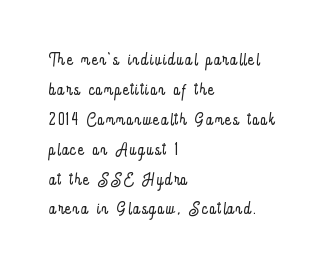
{"bold": "no", "underline": "no", "align": "left", "line_spacing": "normal", "line_spacing_ratio": 1.3, "glyph_px": 23}
